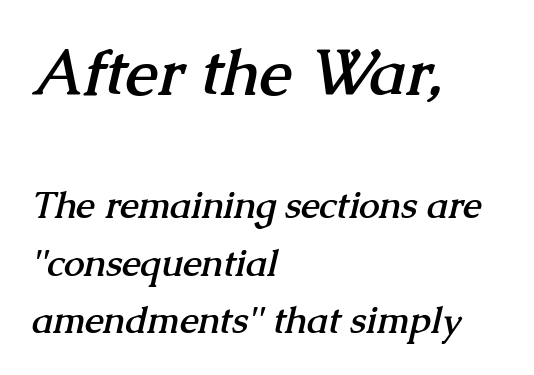
Pretty heavy lettering here — definitely bold. Reading top to bottom, the characters get smaller at the block break. Short and long lines alike share a common starting point at left. One glance says typical: line gaps are just what's usual.
